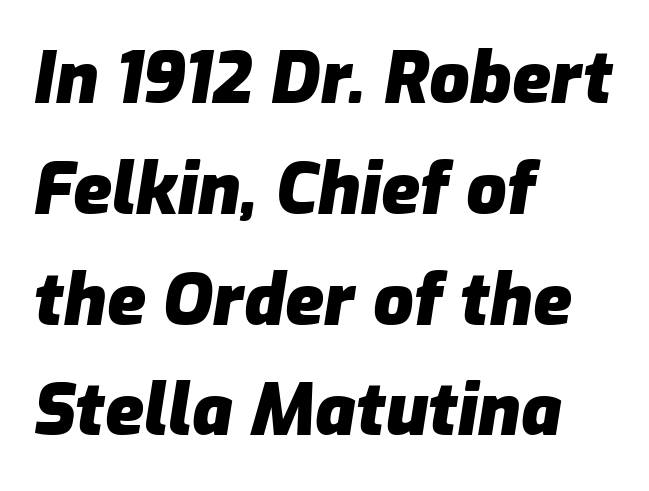
Notice how the passage keeps a crisp vertical edge on the left only. These lines were composed using italics. Underline: absent. Spacing verdict: proportional, widths tailored to each character. Each word holds together tightly as a unit, with standard inter-letter gaps.
